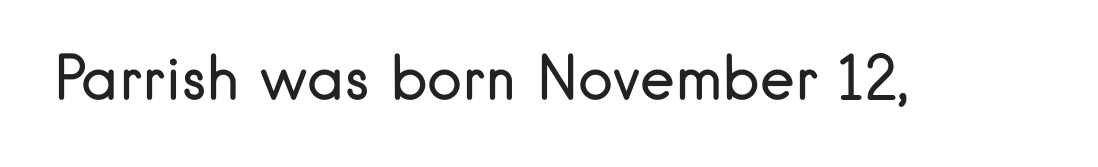
{"serif": "no", "italic": "no", "bold": "no", "weight": "regular", "width": "normal", "stroke_contrast": "low", "x_height": "small", "monospaced": "no", "underline": "no", "letter_spacing": "normal", "letter_spacing_em": 0.0, "glyph_px": 59}
